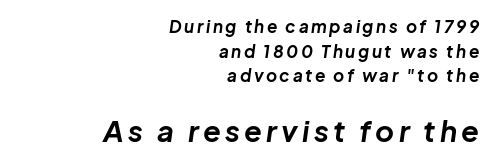
Q: Is the text bold? A: Yes.
Q: Is the text italic (slanted)? A: Yes, it leans right by about 8 degrees.
Q: Is the text underlined? A: No.
Q: How is the paragraph aligned? A: Right-aligned.
Q: Is the spacing between lines tight, normal or loose? A: Normal.
Q: Which block of text is set in a larger size, the first (top) or the second (bottom)? A: The second (bottom) one.
Q: Width (condensed, normal, or wide)? A: Normal.
Q: Stroke contrast? A: Low.
Q: x-height? A: Medium.
Q: Monospaced? A: No.
